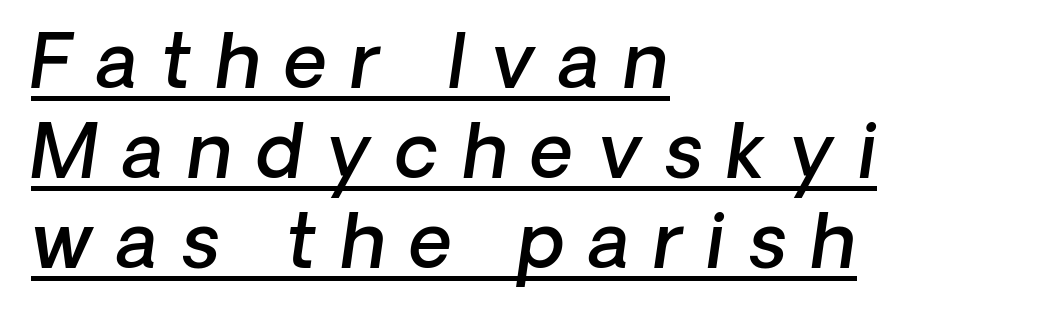
The image shows 75 px semibold sans-serif type; set left-aligned, line spacing 1.2x, unusually wide letter spacing (+0.32 em), underlined; low stroke contrast and a medium x-height.
